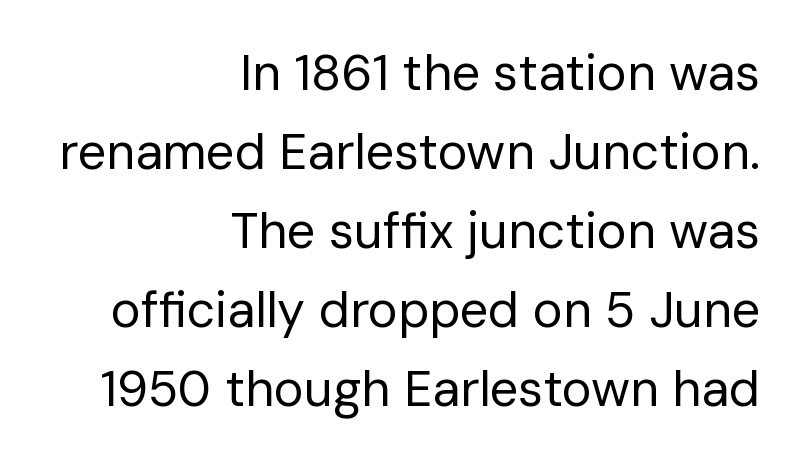
The image shows 50 px regular-weight sans-serif type, upright; set right-aligned, normal line spacing (1.58x), normal letter spacing, not underlined; low stroke contrast and a medium x-height.
